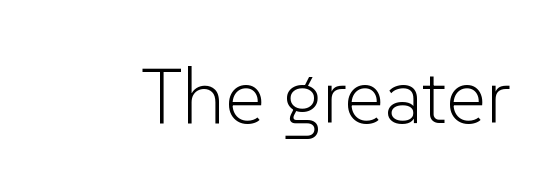
The image shows 78 px light sans-serif type, upright; set normal letter spacing, not underlined; low stroke contrast and a medium x-height.
